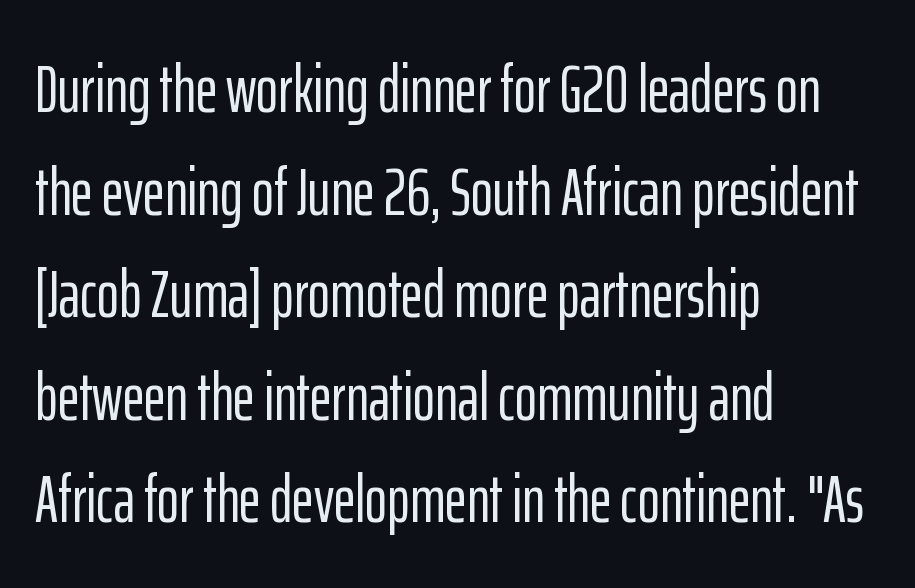
Q: Is the text italic (slanted)? A: No, it is upright.
Q: Is the typeface a serif or a sans-serif typeface? A: Sans-serif.
Q: Is the text underlined? A: No.
Q: How is the paragraph aligned? A: Left-aligned.
Q: Is the spacing between letters normal or unusually wide? A: Normal.
Q: Is the spacing between lines tight, normal or loose? A: Normal.
Q: Width (condensed, normal, or wide)? A: Condensed.
Q: Stroke contrast? A: Low.
Q: x-height? A: Medium.
Q: Monospaced? A: No.
